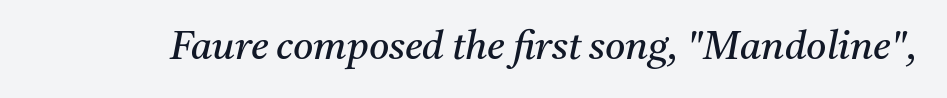
Heft: none added — not bold. Does extra space separate the letters? No, they use regular spacing. The typography opts for an oblique posture over an upright one. Character widths vary here, with narrow letters taking less room than wide ones. The text was rendered using a seriffed face with decorative stroke endings.
